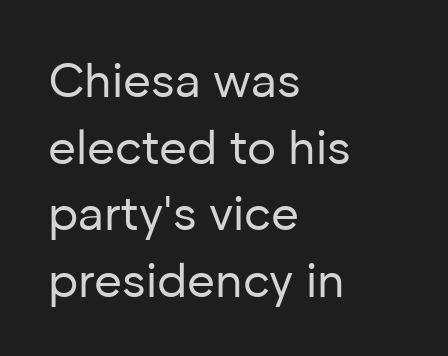
This reads as an unemphasized weight, regular at the heaviest. The space beneath each line is pristine and unruled. Characters remain perfectly vertical along every line. Caption: standard tracking, unaltered. These lines are rendered in a variable-pitch font. Short and long lines alike share a common starting point at left.
